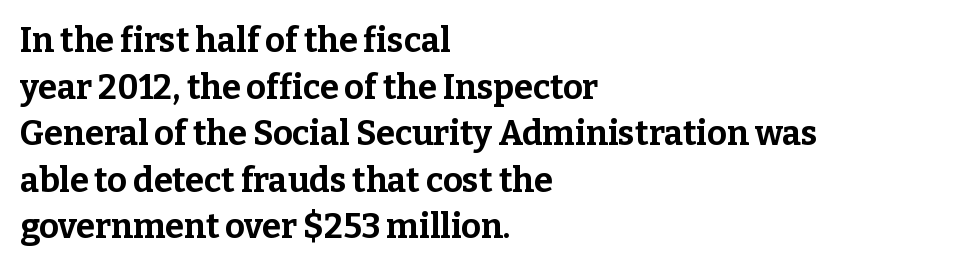
Q: Is the text bold? A: Yes.
Q: Is the text italic (slanted)? A: No, it is upright.
Q: Is the typeface a serif or a sans-serif typeface? A: Serif.
Q: Is the text underlined? A: No.
Q: How is the paragraph aligned? A: Left-aligned.
Q: Is the spacing between letters normal or unusually wide? A: Normal.
Q: Is the spacing between lines tight, normal or loose? A: Normal.
Q: Width (condensed, normal, or wide)? A: Normal.
Q: Stroke contrast? A: Low.
Q: x-height? A: Medium.
Q: Monospaced? A: No.
